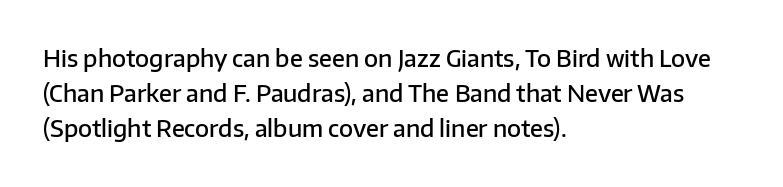
The image shows 23 px text type, upright; set left-aligned, normal line spacing (1.53x), normal letter spacing, not underlined.
